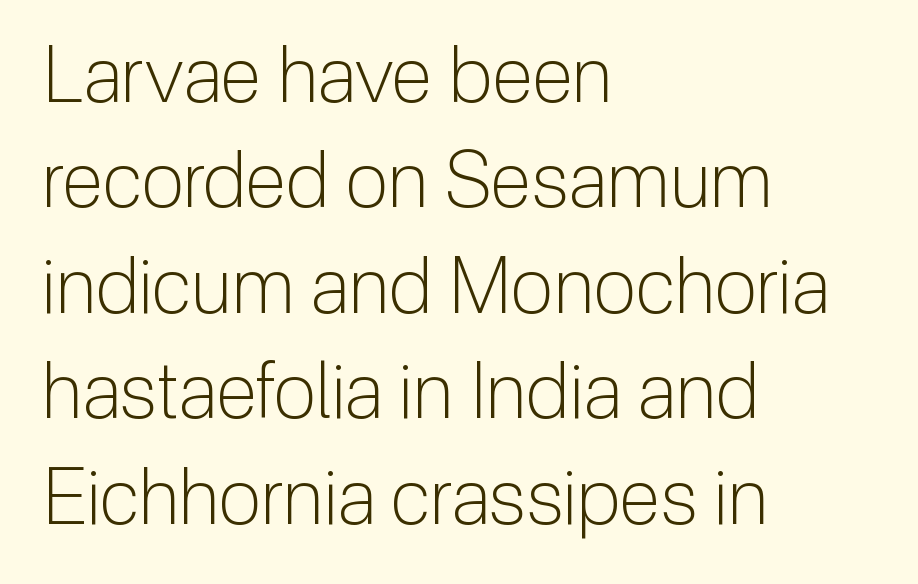
{"serif": "no", "italic": "no", "bold": "no", "weight": "light", "width": "normal", "stroke_contrast": "low", "x_height": "medium", "monospaced": "no", "underline": "no", "align": "left", "line_spacing": "normal", "line_spacing_ratio": 1.37, "letter_spacing": "normal", "letter_spacing_em": 0.0, "glyph_px": 77}
